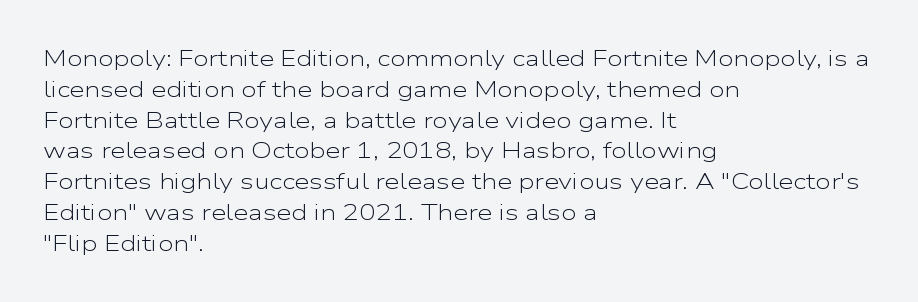
Q: Is the text bold? A: No.
Q: Is the text italic (slanted)? A: No, it is upright.
Q: Is the text underlined? A: No.
Q: How is the paragraph aligned? A: Left-aligned.
Q: Is the spacing between letters normal or unusually wide? A: Normal.
Q: Is the spacing between lines tight, normal or loose? A: Normal.
